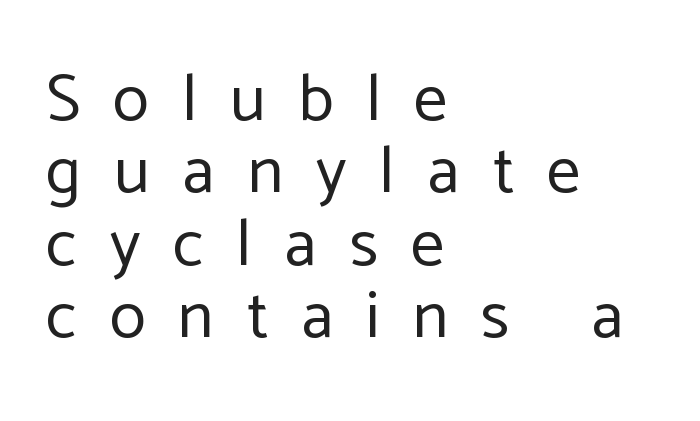
{"serif": "no", "italic": "no", "bold": "no", "weight": "regular", "width": "normal", "stroke_contrast": "low", "x_height": "medium", "monospaced": "no", "underline": "no", "align": "left", "line_spacing": "tight", "line_spacing_ratio": 1.08, "letter_spacing": "wide", "letter_spacing_em": 0.49, "glyph_px": 67}
